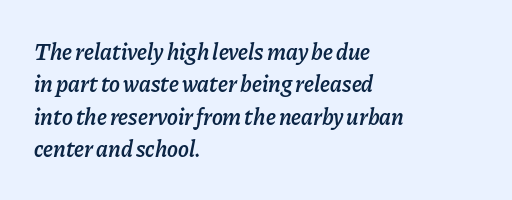
Letters rest on an invisible, unmarked baseline. Visually the block forms a straight wall on the left and a jagged coastline on the right. These lines keep a tight, regular rhythm from letter to letter. Would a proofreader flag this as italicized? Yes. A semibold gives these letters moderate extra thickness, short of bold.
